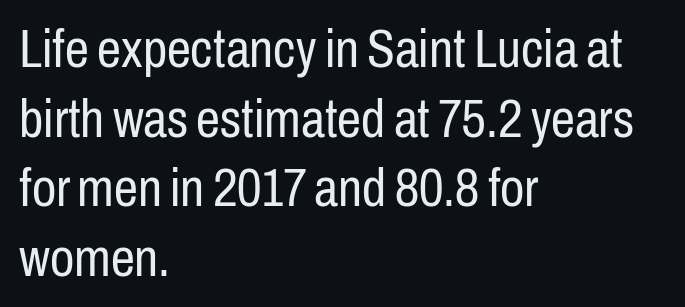
{"serif": "no", "italic": "no", "bold": "no", "weight": "regular", "width": "condensed", "stroke_contrast": "low", "x_height": "medium", "monospaced": "no", "underline": "no", "align": "left", "line_spacing": "normal", "line_spacing_ratio": 1.29, "letter_spacing": "normal", "letter_spacing_em": 0.0, "glyph_px": 54}
